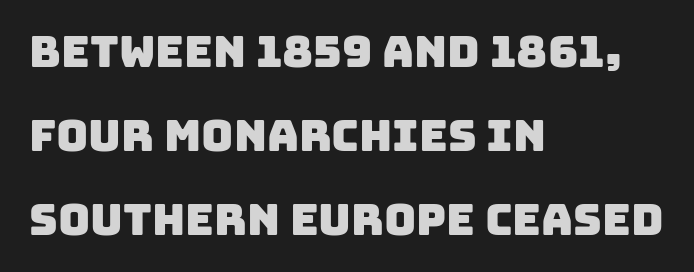
{"serif": "no", "width": "normal", "stroke_contrast": "low", "x_height": "large", "monospaced": "no", "underline": "no", "align": "left", "line_spacing": "loose", "line_spacing_ratio": 1.91, "letter_spacing": "normal", "letter_spacing_em": 0.0, "glyph_px": 44}
